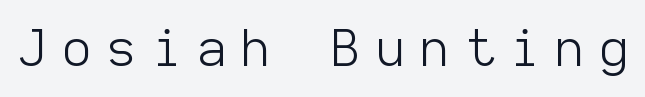
The image shows 50 px light sans-serif type, upright, monospaced; set unusually wide letter spacing (+0.32 em), not underlined; low stroke contrast and a medium x-height.
